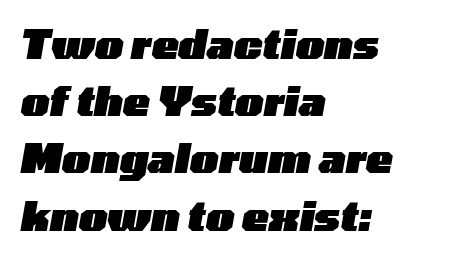
{"italic": "yes", "lean": "right", "slant_degrees": 10, "bold": "yes", "weight": "heavy", "width": "wide", "stroke_contrast": "low", "x_height": "medium", "monospaced": "no", "underline": "no", "align": "left", "line_spacing": "normal", "line_spacing_ratio": 1.43, "letter_spacing": "normal", "letter_spacing_em": 0.0, "glyph_px": 40}
